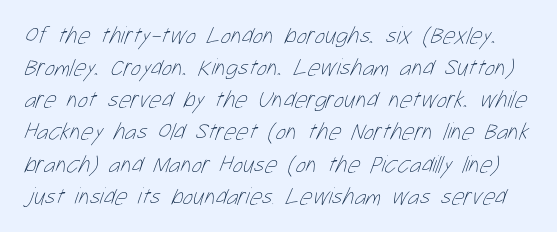
Q: Is the text bold? A: No.
Q: Is the text underlined? A: No.
Q: Is the spacing between letters normal or unusually wide? A: Normal.
Q: Is the spacing between lines tight, normal or loose? A: Normal.
